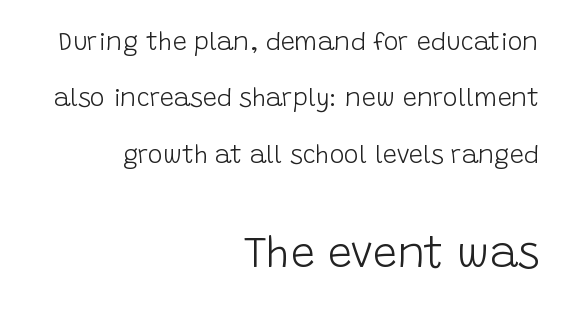
{"serif": "no", "italic": "no", "bold": "no", "weight": "light", "width": "normal", "stroke_contrast": "low", "x_height": "large", "monospaced": "no", "underline": "no", "align": "right", "line_spacing": "loose", "line_spacing_ratio": 2.26, "letter_spacing": "normal", "letter_spacing_em": 0.0, "larger_block": "second", "size_ratio": 1.72, "glyph_px": 43}
